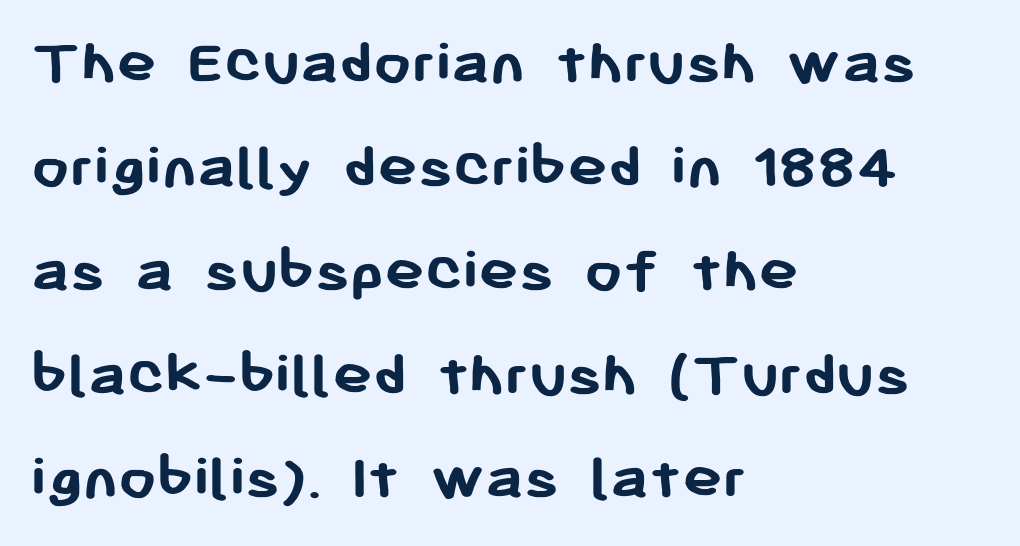
{"serif": "no", "italic": "no", "bold": "yes", "weight": "semibold", "width": "normal", "stroke_contrast": "low", "x_height": "medium", "monospaced": "no", "underline": "no", "align": "left", "line_spacing": "normal", "line_spacing_ratio": 1.55, "letter_spacing": "normal", "letter_spacing_em": 0.0, "glyph_px": 67}
